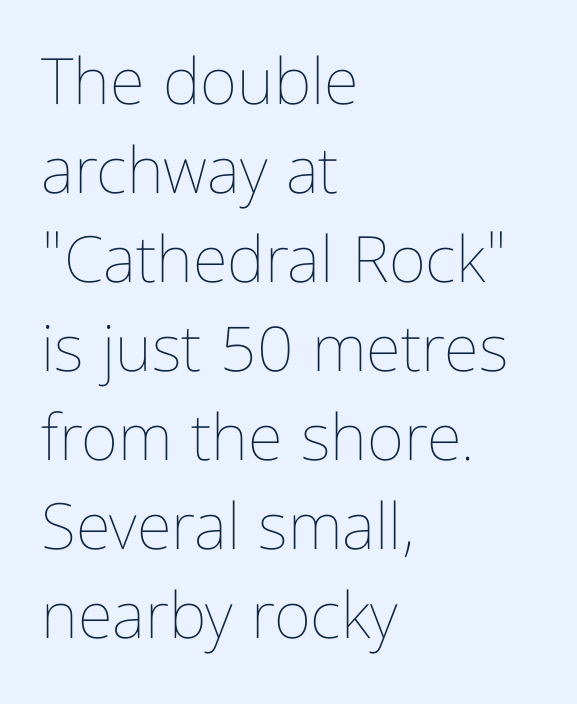
The ragged edge is on the right, which tells us the setting is flush left. The block of text has a typical density, with ordinary space between rows. The rendering keeps characters at their native spacing. Posture: upright roman. The passage shown is not underscored anywhere.
